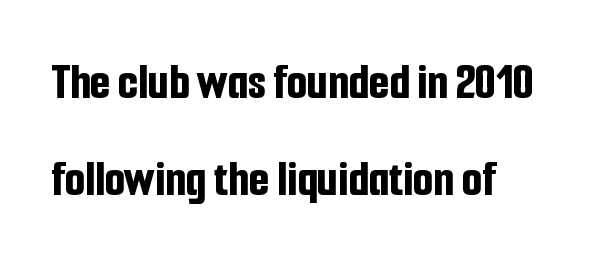
The image shows 52 px bold, condensed sans-serif type, upright; set line spacing 1.86x, normal letter spacing, not underlined; low stroke contrast and a medium x-height.
